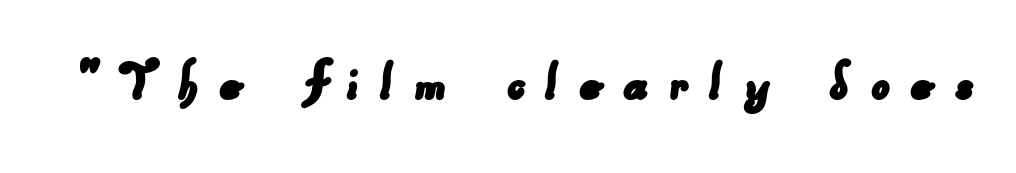
Q: Is the typeface a serif or a sans-serif typeface? A: Sans-serif.
Q: Is the text underlined? A: No.
Q: Is the spacing between letters normal or unusually wide? A: Unusually wide.
Q: Width (condensed, normal, or wide)? A: Normal.
Q: Stroke contrast? A: Low.
Q: x-height? A: Small.
Q: Monospaced? A: No.
